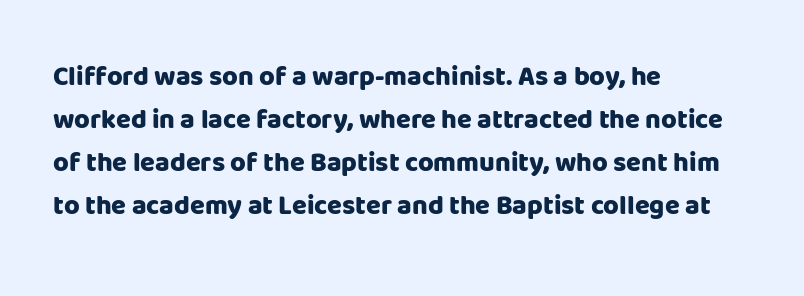
{"italic": "no", "bold": "yes", "underline": "no", "align": "left", "line_spacing": "normal", "line_spacing_ratio": 1.59, "letter_spacing": "normal", "letter_spacing_em": 0.0, "glyph_px": 27}
